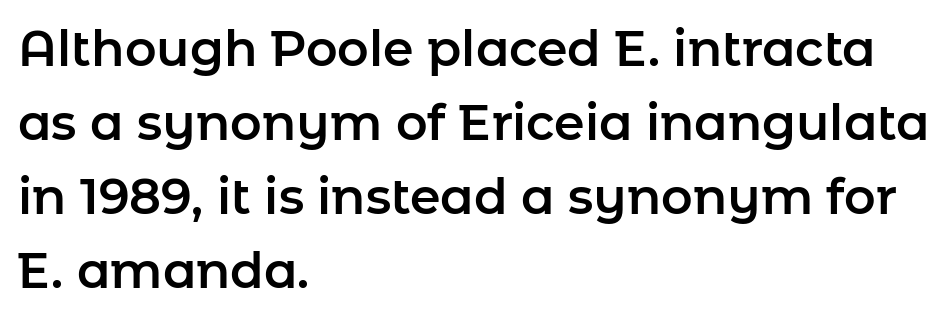
Q: Is the text italic (slanted)? A: No, it is upright.
Q: Is the typeface a serif or a sans-serif typeface? A: Sans-serif.
Q: Is the text underlined? A: No.
Q: How is the paragraph aligned? A: Left-aligned.
Q: Is the spacing between letters normal or unusually wide? A: Normal.
Q: Is the spacing between lines tight, normal or loose? A: Normal.
Q: Width (condensed, normal, or wide)? A: Normal.
Q: Stroke contrast? A: Low.
Q: x-height? A: Medium.
Q: Monospaced? A: No.
